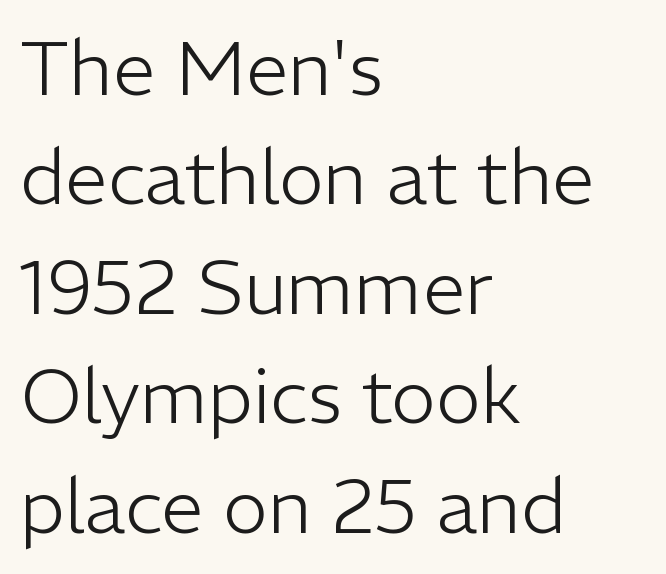
Q: Is the text bold? A: No.
Q: Is the text italic (slanted)? A: No, it is upright.
Q: Is the typeface a serif or a sans-serif typeface? A: Sans-serif.
Q: Is the text underlined? A: No.
Q: How is the paragraph aligned? A: Left-aligned.
Q: Is the spacing between letters normal or unusually wide? A: Normal.
Q: Is the spacing between lines tight, normal or loose? A: Normal.
Q: Width (condensed, normal, or wide)? A: Normal.
Q: Stroke contrast? A: Low.
Q: x-height? A: Medium.
Q: Monospaced? A: No.
